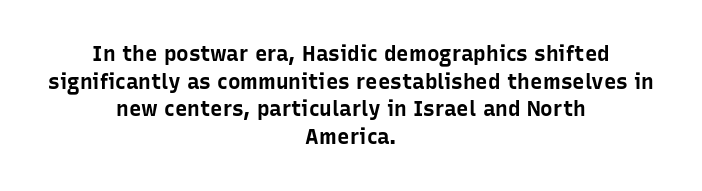
Q: Is the text bold? A: Yes.
Q: Is the text italic (slanted)? A: No, it is upright.
Q: Is the text underlined? A: No.
Q: How is the paragraph aligned? A: Centered.
Q: Is the spacing between letters normal or unusually wide? A: Normal.
Q: Is the spacing between lines tight, normal or loose? A: Normal.
